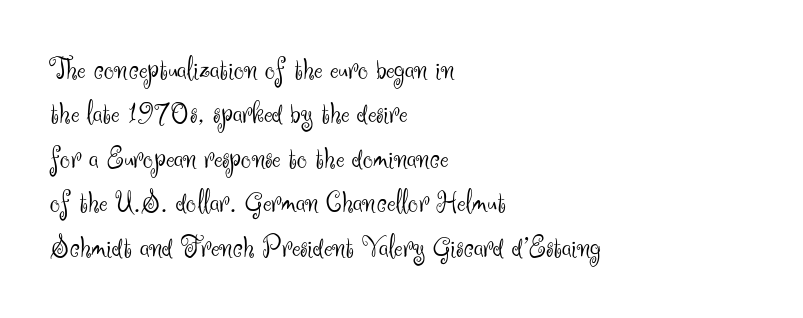
The image shows 32 px light sans-serif type, upright; set left-aligned, normal line spacing (1.39x), normal letter spacing, not underlined; medium stroke contrast and a small x-height.
